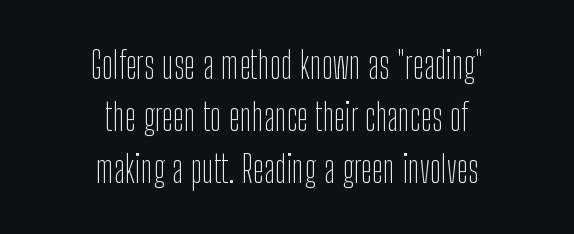
The image shows 38 px thin, condensed sans-serif type, upright; set centered, normal line spacing (1.37x), normal letter spacing, not underlined; low stroke contrast and a medium x-height.
